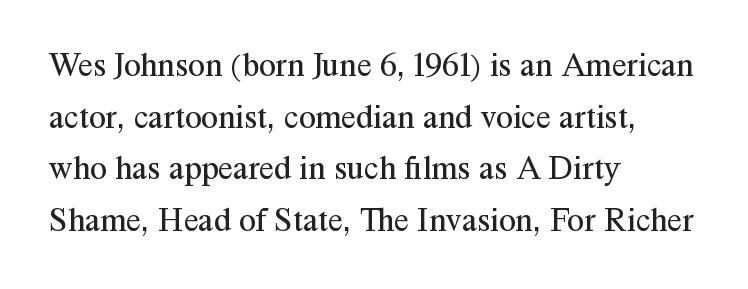
{"serif": "yes", "italic": "no", "bold": "no", "weight": "regular", "width": "normal", "stroke_contrast": "medium", "x_height": "medium", "monospaced": "no", "underline": "no", "align": "left", "line_spacing": "normal", "line_spacing_ratio": 1.52, "letter_spacing": "normal", "letter_spacing_em": 0.0, "glyph_px": 34}
